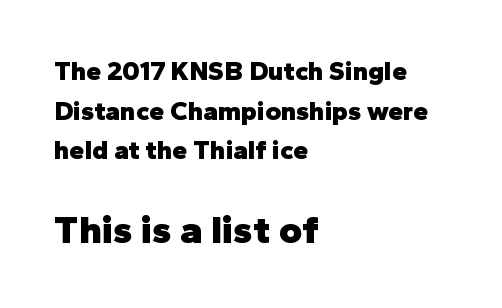
The line texture is even and compact thanks to regular tracking. Do the characters align in a grid? No, the font is proportional. The lettering stays uniformly vertical, giving the passage a roman look. Horizontal bands of white between lines are of average thickness. Two sizes are in play, and the larger belongs to the second block. Short and long lines alike share a common starting point at left.
